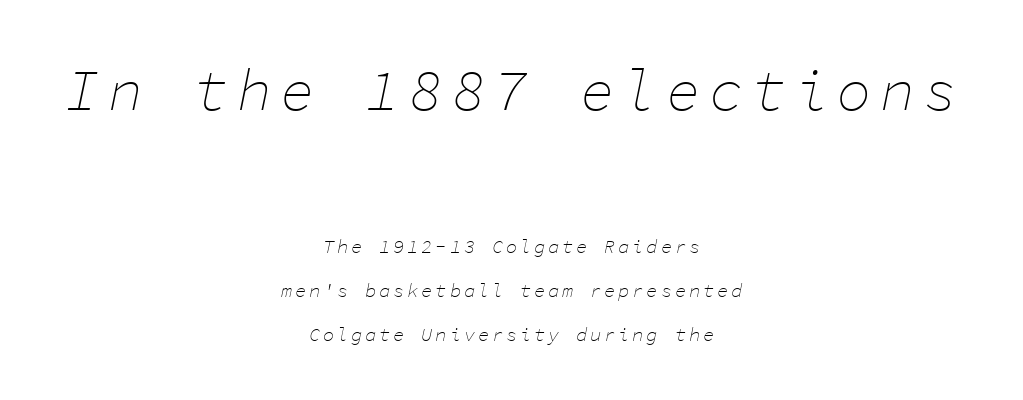
The image shows 58 px thin type, italic (leaning right), monospaced; set centered, loose line spacing (2.33x), not underlined; the first (top) block is 3.05x larger; low stroke contrast and a medium x-height.
